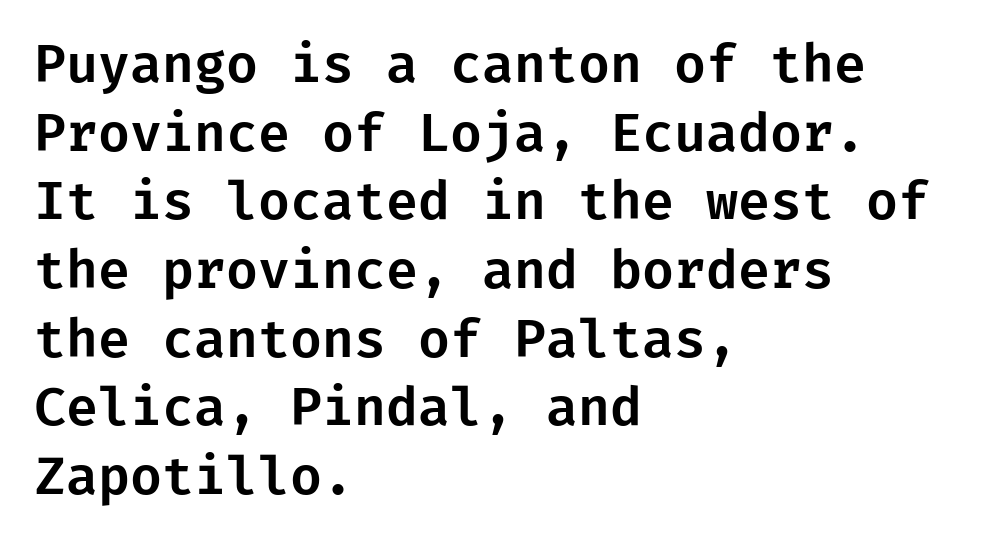
{"serif": "no", "italic": "no", "width": "normal", "stroke_contrast": "low", "x_height": "medium", "underline": "no", "align": "left", "line_spacing": "normal", "line_spacing_ratio": 1.32, "letter_spacing": "normal", "letter_spacing_em": 0.0, "glyph_px": 52}
